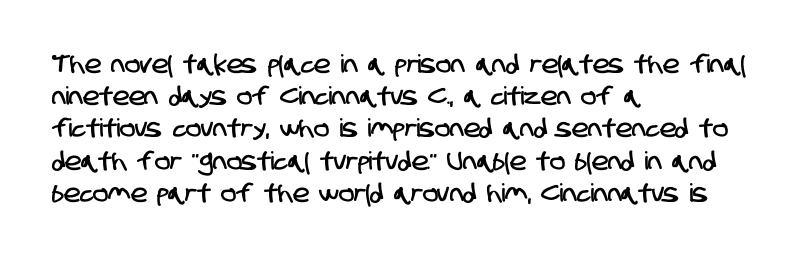
Q: Is the text underlined? A: No.
Q: How is the paragraph aligned? A: Left-aligned.
Q: Is the spacing between letters normal or unusually wide? A: Normal.
Q: Is the spacing between lines tight, normal or loose? A: Normal.
